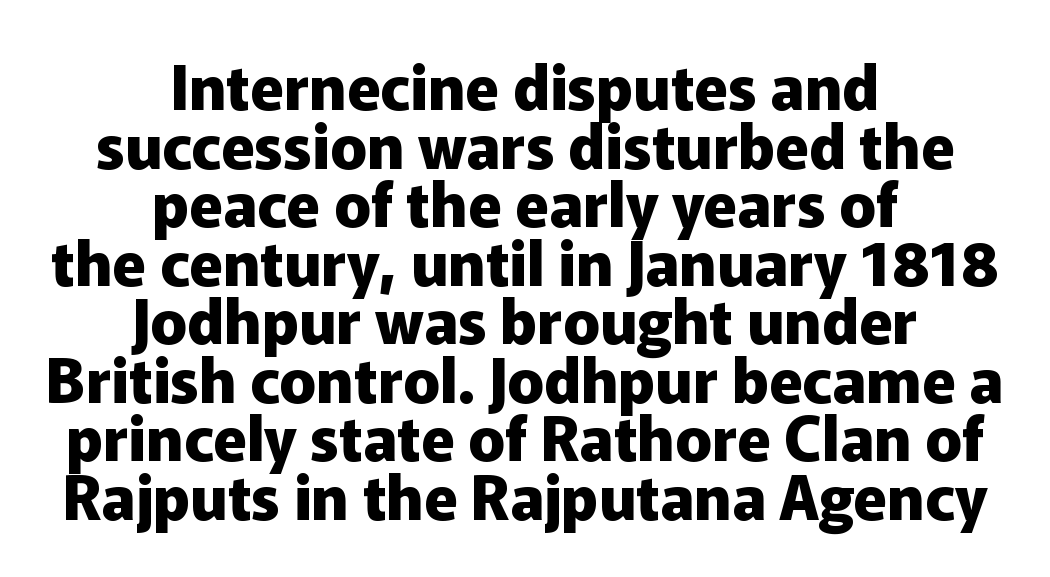
{"serif": "no", "italic": "no", "bold": "yes", "weight": "heavy", "width": "normal", "stroke_contrast": "low", "x_height": "medium", "monospaced": "no", "underline": "no", "align": "center", "line_spacing": "tight", "line_spacing_ratio": 0.96, "letter_spacing": "normal", "letter_spacing_em": 0.0, "glyph_px": 61}
